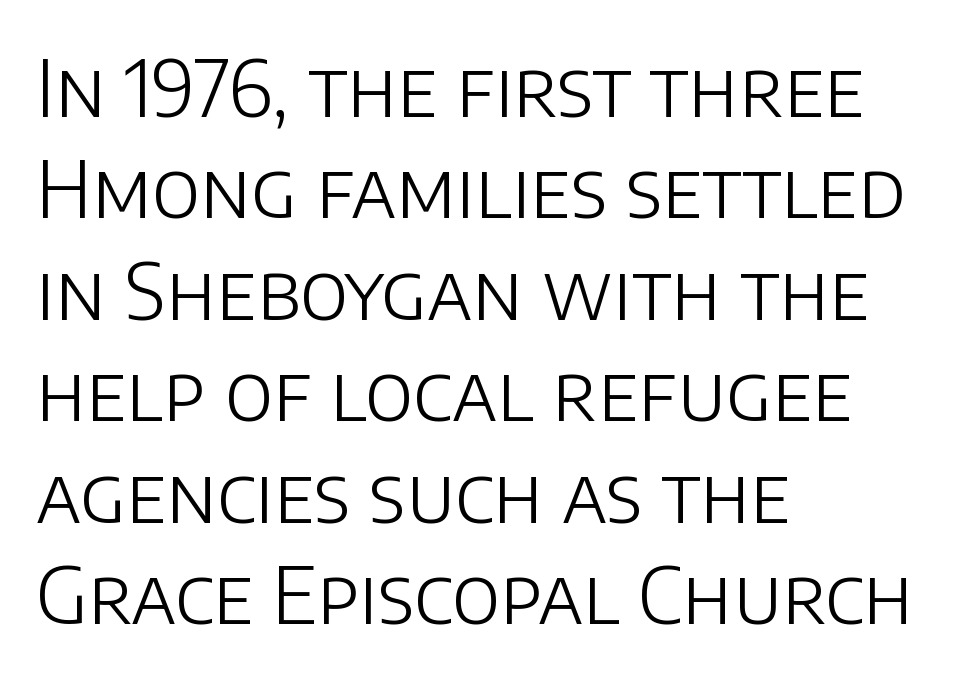
{"serif": "no", "italic": "no", "bold": "no", "weight": "light", "width": "normal", "stroke_contrast": "low", "x_height": "large", "monospaced": "no", "underline": "no", "align": "left", "line_spacing": "normal", "line_spacing_ratio": 1.3, "letter_spacing": "normal", "letter_spacing_em": 0.0, "glyph_px": 78}
